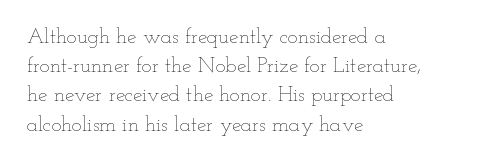
Tracking here is standard; glyphs follow each other at the usual distance. Heft: none added — not bold. These lines are set flush left with a ragged right edge. The letters stand straight up with perfectly vertical stems. Has an underline been added? It has not.
